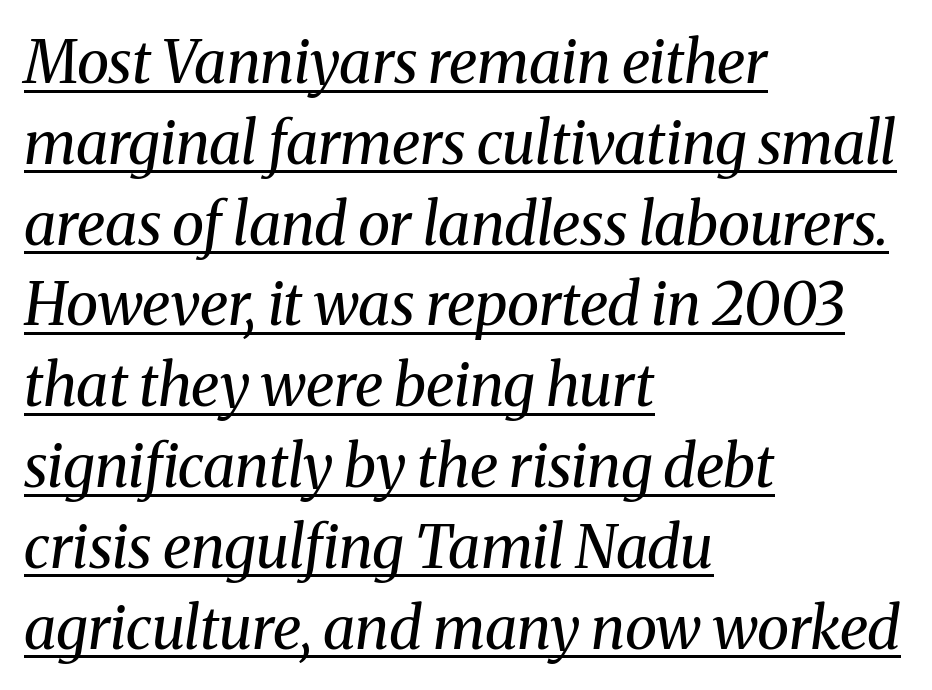
An italicized treatment has been applied to the whole sample. Caption: standard tracking, unaltered. Check where the strokes stop: tiny serifs finish them off. Notice how a bar underscores the lettering throughout.
